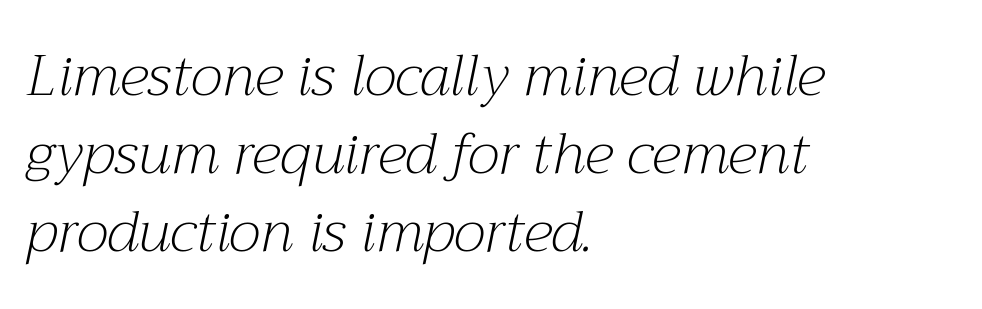
The image shows 57 px light serif type, italic (leaning right); set left-aligned, normal line spacing (1.37x), normal letter spacing, not underlined; medium stroke contrast and a medium x-height.
